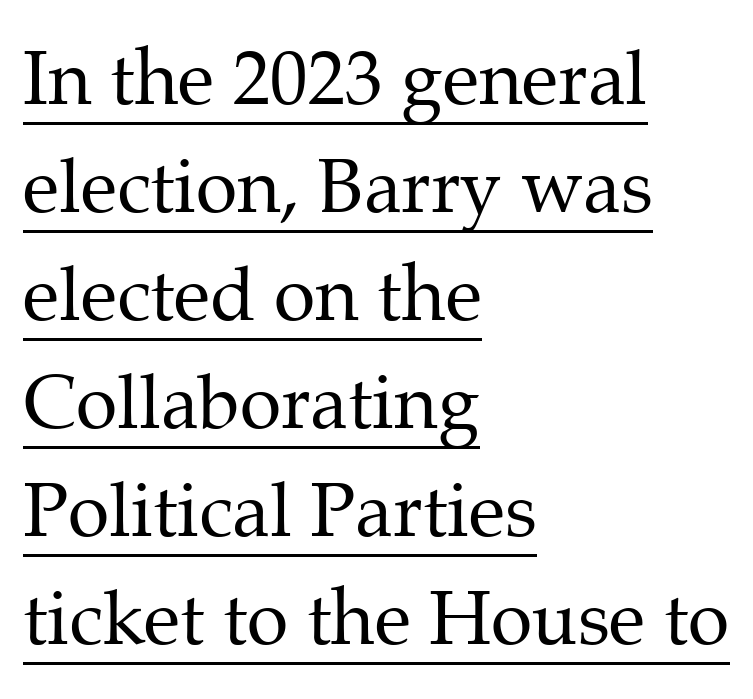
Layout note: lines flush left. Glyph-to-glyph distance matches everyday printed text. The characters display serif detailing at their extremities. Each letter keeps its own natural width here, so spacing adapts to shape. The line-height multiplier appears to be the usual default. Vertical strokes here are truly vertical.
